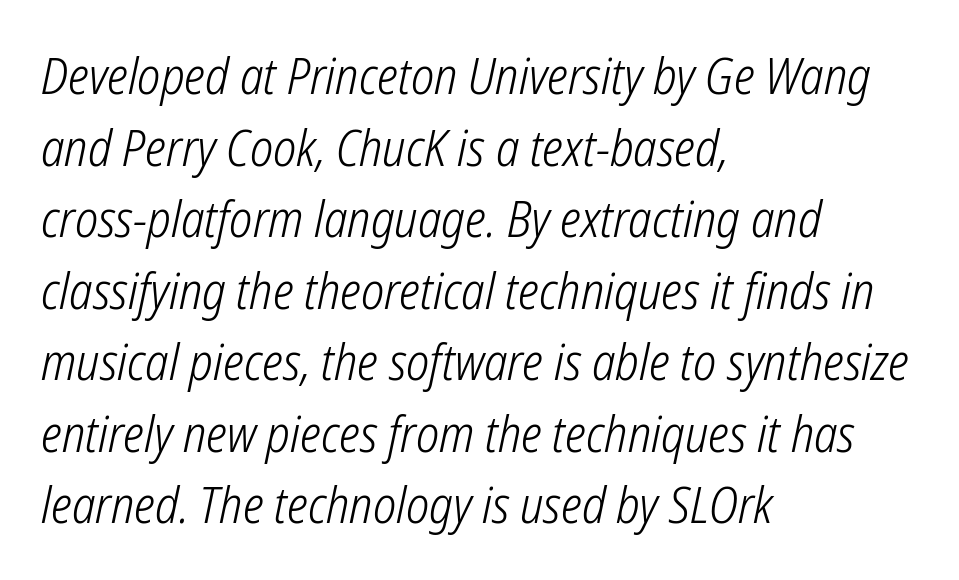
Q: Is the text bold? A: No.
Q: Is the typeface a serif or a sans-serif typeface? A: Sans-serif.
Q: Is the text underlined? A: No.
Q: How is the paragraph aligned? A: Left-aligned.
Q: Is the spacing between letters normal or unusually wide? A: Normal.
Q: Is the spacing between lines tight, normal or loose? A: Normal.
Q: Width (condensed, normal, or wide)? A: Condensed.
Q: Stroke contrast? A: Low.
Q: x-height? A: Medium.
Q: Monospaced? A: No.
